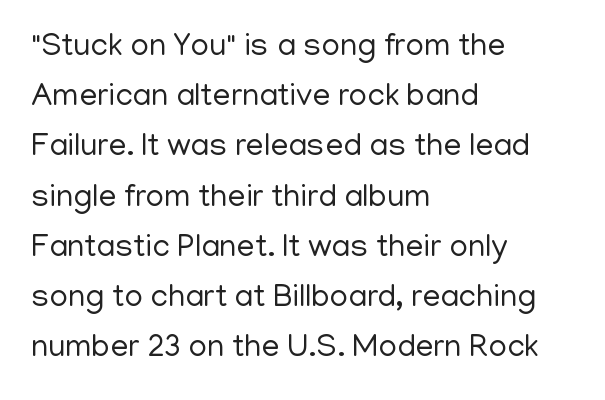
Caption: face not bold, strokes unweighted. Any mark beneath the type? The region is blank. In terms of letterform style, serifs are entirely absent. The typography opts for an upright posture over an oblique one. The ragged edge is on the right, which tells us the setting is flush left. The horizontal fit of the characters is conventional and even.
